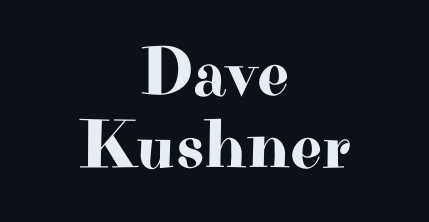
The image shows 70 px wide serif type, upright; set centered, tight line spacing (1.05x), normal letter spacing, not underlined; high stroke contrast and a small x-height.
